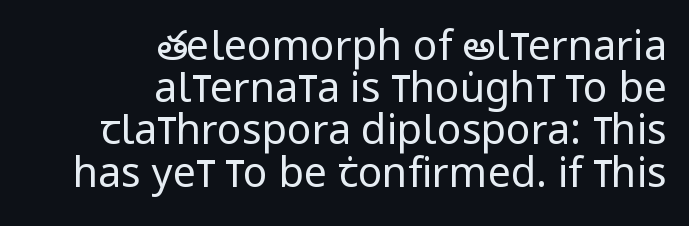
The image shows 41 px regular-weight, condensed sans-serif type, upright; set right-aligned, tight line spacing (1.03x), normal letter spacing, not underlined; low stroke contrast and a large x-height.
